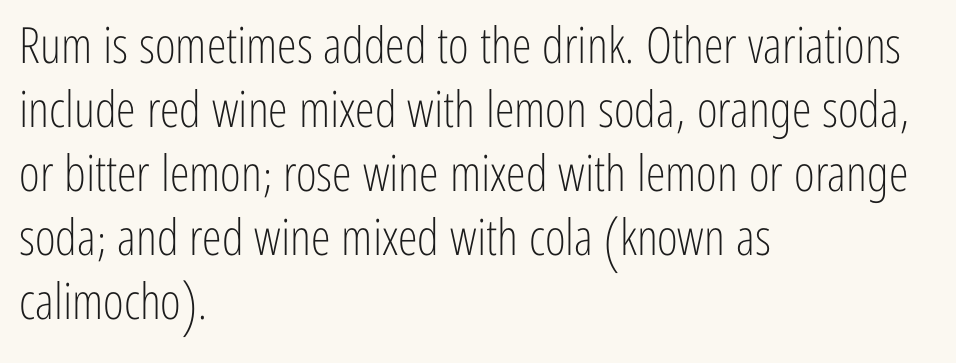
The image shows 50 px light, condensed sans-serif type, upright; set left-aligned, normal line spacing (1.28x), normal letter spacing, not underlined; low stroke contrast and a medium x-height.
